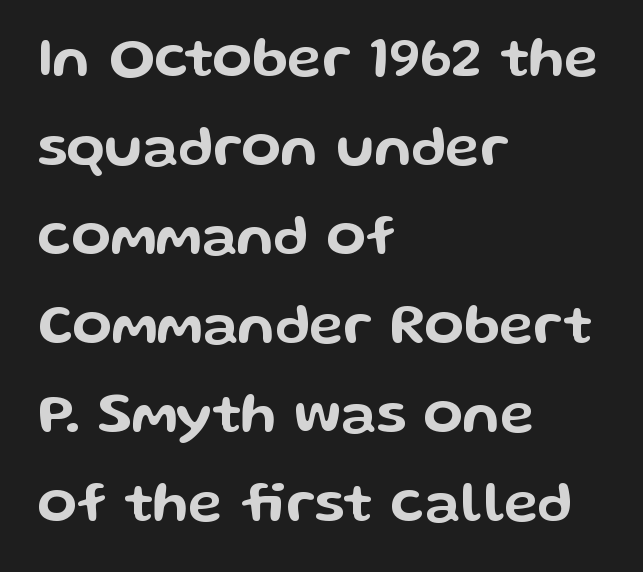
The image shows 57 px wide sans-serif type, upright; set left-aligned, normal line spacing (1.56x), normal letter spacing, not underlined; low stroke contrast and a medium x-height.
